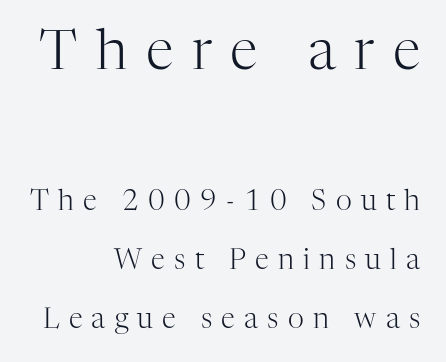
Q: Is the text bold? A: No.
Q: Is the text italic (slanted)? A: No, it is upright.
Q: Is the typeface a serif or a sans-serif typeface? A: Serif.
Q: Is the text underlined? A: No.
Q: How is the paragraph aligned? A: Right-aligned.
Q: Is the spacing between letters normal or unusually wide? A: Unusually wide.
Q: Is the spacing between lines tight, normal or loose? A: Loose.
Q: Which block of text is set in a larger size, the first (top) or the second (bottom)? A: The first (top) one.
Q: Width (condensed, normal, or wide)? A: Normal.
Q: Stroke contrast? A: High.
Q: x-height? A: Medium.
Q: Monospaced? A: No.
